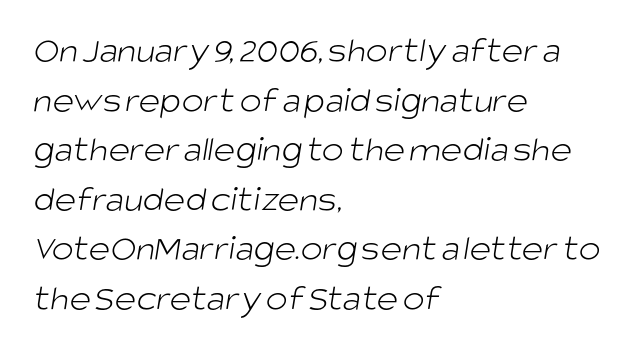
Q: Is the text bold? A: No.
Q: Is the typeface a serif or a sans-serif typeface? A: Sans-serif.
Q: Is the text underlined? A: No.
Q: How is the paragraph aligned? A: Left-aligned.
Q: Is the spacing between letters normal or unusually wide? A: Normal.
Q: Is the spacing between lines tight, normal or loose? A: Normal.
Q: Width (condensed, normal, or wide)? A: Normal.
Q: Stroke contrast? A: Low.
Q: x-height? A: Large.
Q: Monospaced? A: No.
